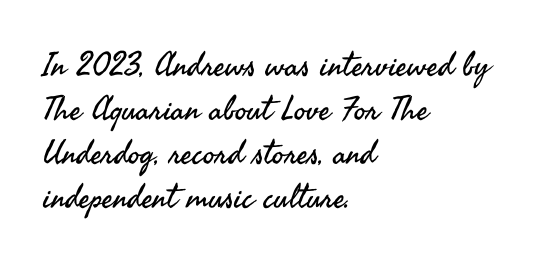
{"serif": "no", "bold": "no", "weight": "regular", "width": "normal", "stroke_contrast": "medium", "x_height": "small", "monospaced": "no", "underline": "no", "align": "left", "line_spacing": "normal", "line_spacing_ratio": 1.33, "letter_spacing": "normal", "letter_spacing_em": 0.0, "glyph_px": 33}
